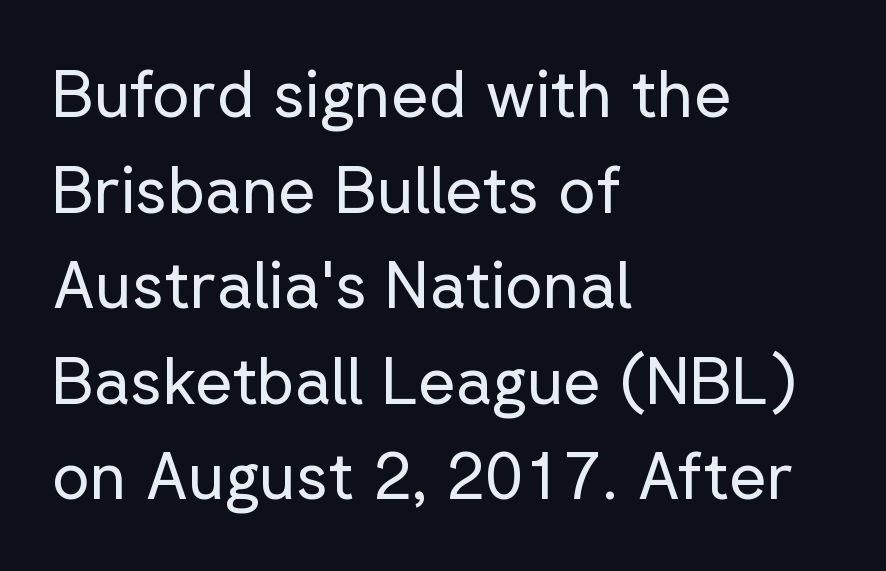
Q: Is the text bold? A: No.
Q: Is the text italic (slanted)? A: No, it is upright.
Q: Is the typeface a serif or a sans-serif typeface? A: Sans-serif.
Q: Is the text underlined? A: No.
Q: How is the paragraph aligned? A: Left-aligned.
Q: Is the spacing between letters normal or unusually wide? A: Normal.
Q: Is the spacing between lines tight, normal or loose? A: Normal.
Q: Width (condensed, normal, or wide)? A: Normal.
Q: Stroke contrast? A: Low.
Q: x-height? A: Medium.
Q: Monospaced? A: No.
